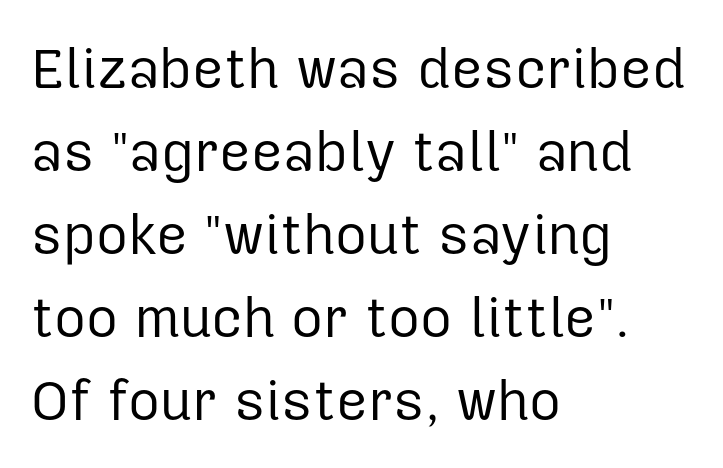
{"serif": "no", "italic": "no", "bold": "no", "weight": "regular", "width": "normal", "stroke_contrast": "low", "x_height": "medium", "monospaced": "no", "underline": "no", "align": "left", "line_spacing": "normal", "line_spacing_ratio": 1.51, "letter_spacing": "normal", "letter_spacing_em": 0.0, "glyph_px": 55}
